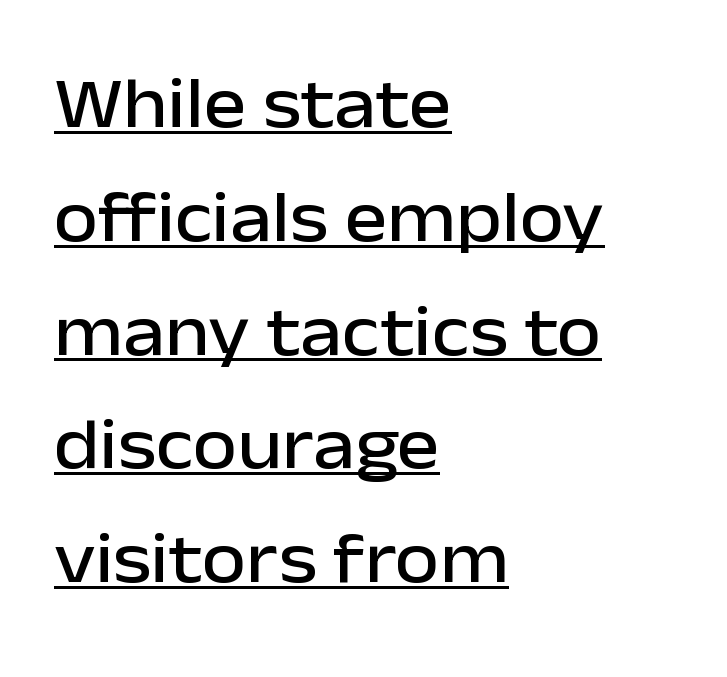
How are the letters spaced? Ordinarily, with no added tracking. The ragged edge is on the right, which tells us the setting is flush left. When letters stand straight like this, we call the style roman or upright. Proportional: the letters do not fall into vertical columns. Is there much room between lines? A standard amount, neither cramped nor airy.
